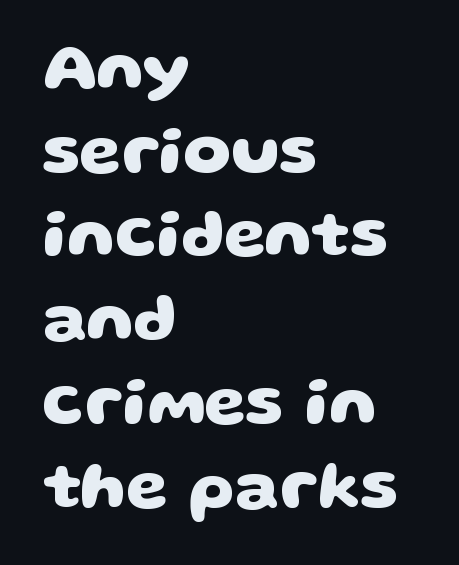
{"serif": "no", "bold": "yes", "weight": "heavy", "width": "wide", "stroke_contrast": "low", "x_height": "large", "monospaced": "no", "underline": "no", "align": "left", "line_spacing": "normal", "line_spacing_ratio": 1.25, "letter_spacing": "normal", "letter_spacing_em": 0.0, "glyph_px": 67}
